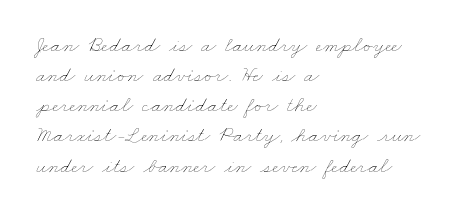
The image shows 22 px text type; set left-aligned, normal line spacing (1.37x), normal letter spacing, not underlined.
